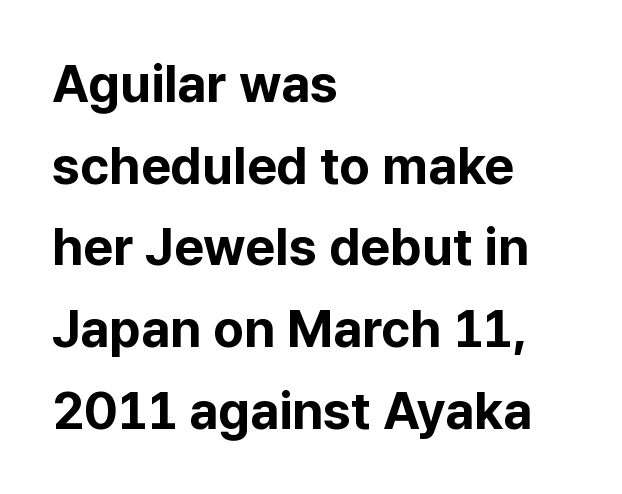
Q: Is the text bold? A: Yes.
Q: Is the text italic (slanted)? A: No, it is upright.
Q: Is the typeface a serif or a sans-serif typeface? A: Sans-serif.
Q: Is the text underlined? A: No.
Q: How is the paragraph aligned? A: Left-aligned.
Q: Is the spacing between letters normal or unusually wide? A: Normal.
Q: Is the spacing between lines tight, normal or loose? A: Normal.
Q: Width (condensed, normal, or wide)? A: Normal.
Q: Stroke contrast? A: Low.
Q: x-height? A: Medium.
Q: Monospaced? A: No.
